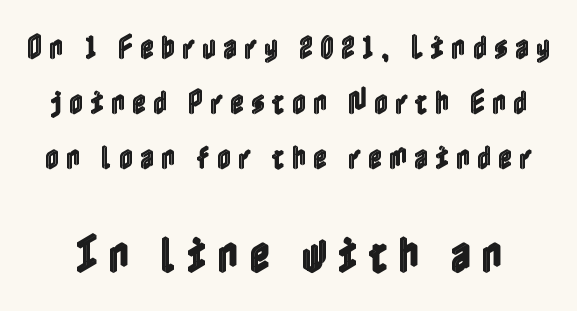
The image shows 40 px condensed type, upright; set loose line spacing (2.04x), unusually wide letter spacing (+0.26 em), not underlined; the second (bottom) block is 1.48x larger; a medium x-height.
